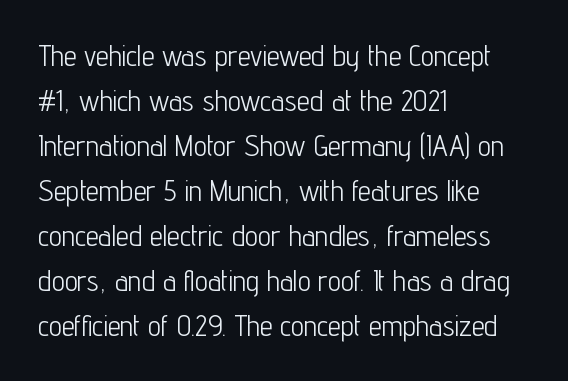
The image shows 29 px light, condensed sans-serif type, upright; set left-aligned, normal line spacing (1.55x), normal letter spacing, not underlined; low stroke contrast and a medium x-height.
